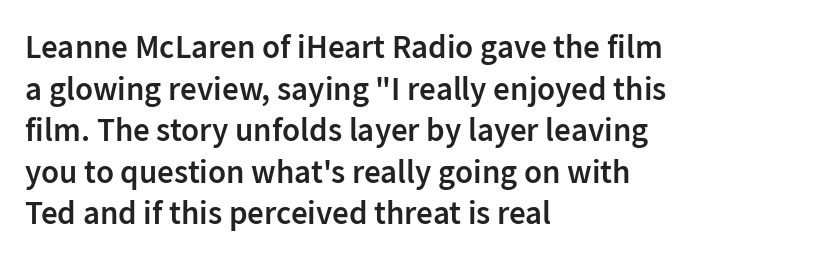
Q: Is the text bold? A: Semi-bold.
Q: Is the text italic (slanted)? A: No, it is upright.
Q: Is the typeface a serif or a sans-serif typeface? A: Sans-serif.
Q: Is the text underlined? A: No.
Q: How is the paragraph aligned? A: Left-aligned.
Q: Is the spacing between letters normal or unusually wide? A: Normal.
Q: Is the spacing between lines tight, normal or loose? A: Normal.
Q: Width (condensed, normal, or wide)? A: Normal.
Q: Stroke contrast? A: Low.
Q: x-height? A: Medium.
Q: Monospaced? A: No.
